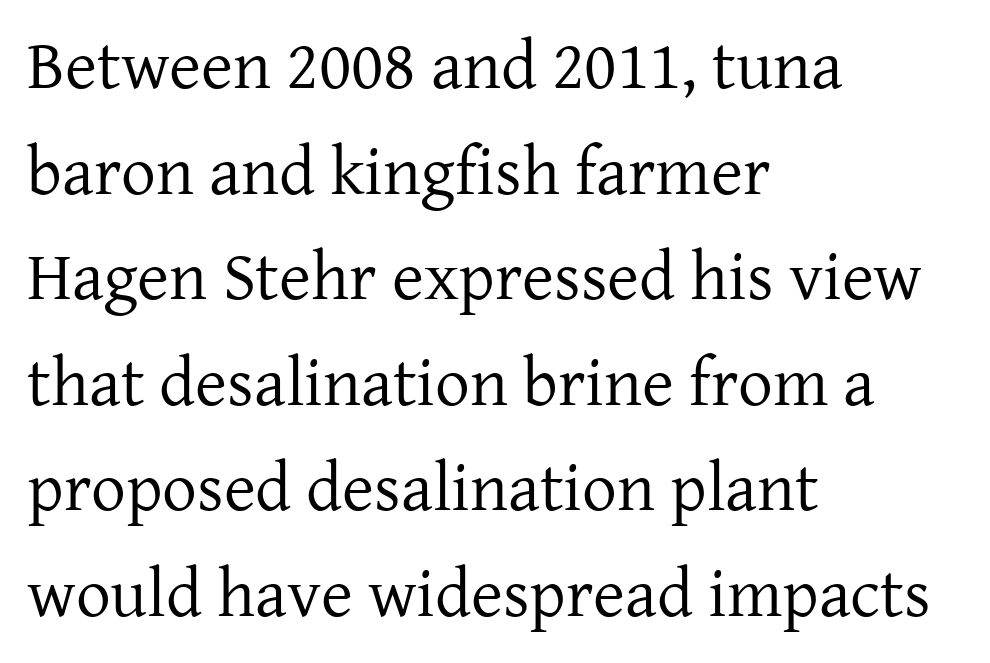
Q: Is the text bold? A: No.
Q: Is the text italic (slanted)? A: No, it is upright.
Q: Is the typeface a serif or a sans-serif typeface? A: Serif.
Q: Is the text underlined? A: No.
Q: How is the paragraph aligned? A: Left-aligned.
Q: Is the spacing between letters normal or unusually wide? A: Normal.
Q: Is the spacing between lines tight, normal or loose? A: Normal.
Q: Width (condensed, normal, or wide)? A: Normal.
Q: Stroke contrast? A: Low.
Q: x-height? A: Medium.
Q: Monospaced? A: No.
